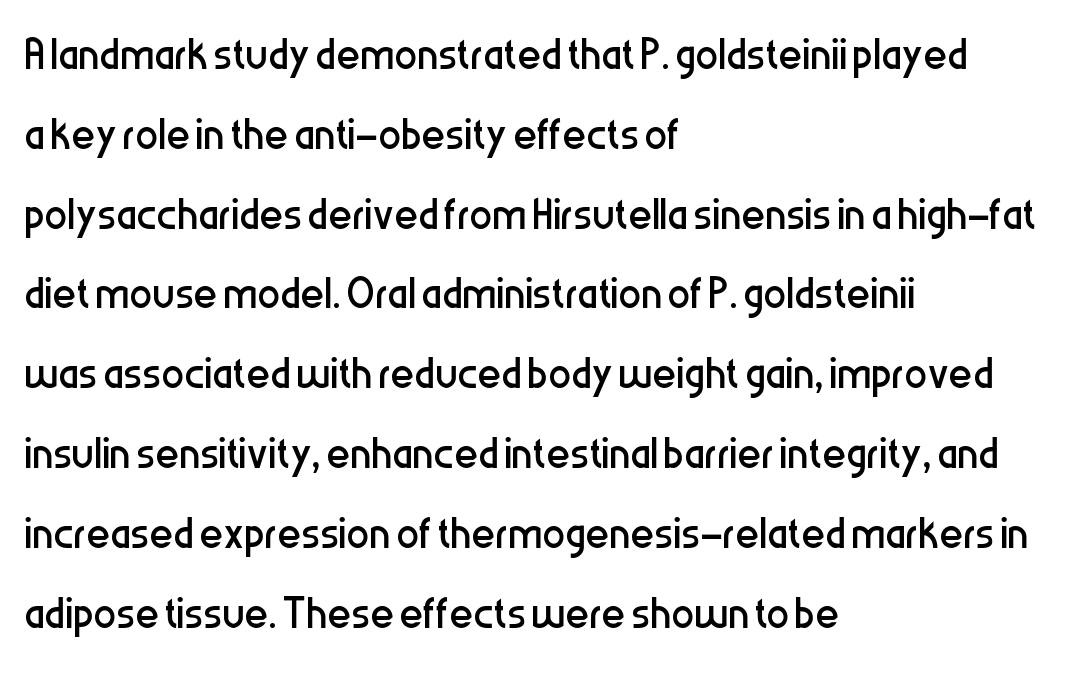
The image shows 57 px regular-weight, condensed sans-serif type, upright; set left-aligned, normal line spacing (1.4x), normal letter spacing, not underlined; low stroke contrast and a medium x-height.
